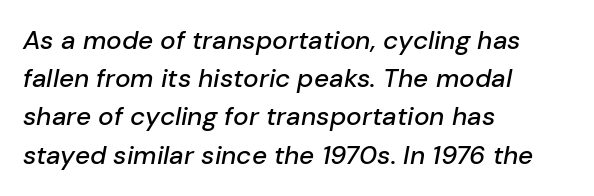
Q: Is the text italic (slanted)? A: Yes, it leans right by about 10 degrees.
Q: Is the text underlined? A: No.
Q: How is the paragraph aligned? A: Left-aligned.
Q: Is the spacing between letters normal or unusually wide? A: Normal.
Q: Is the spacing between lines tight, normal or loose? A: Normal.
